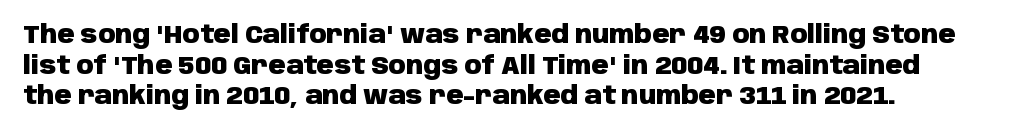
{"italic": "no", "bold": "yes", "underline": "no", "line_spacing": "normal", "line_spacing_ratio": 1.28, "letter_spacing": "normal", "letter_spacing_em": 0.0, "glyph_px": 24}
